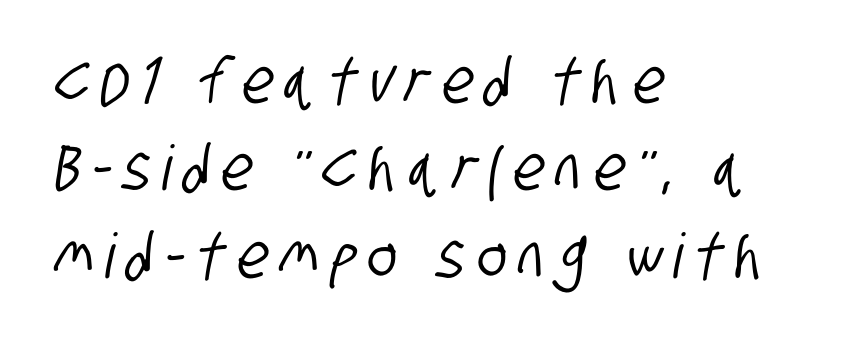
{"serif": "no", "width": "condensed", "stroke_contrast": "low", "x_height": "large", "monospaced": "no", "underline": "no", "align": "left", "line_spacing": "normal", "line_spacing_ratio": 1.41, "letter_spacing": "wide", "letter_spacing_em": 0.2, "glyph_px": 62}
